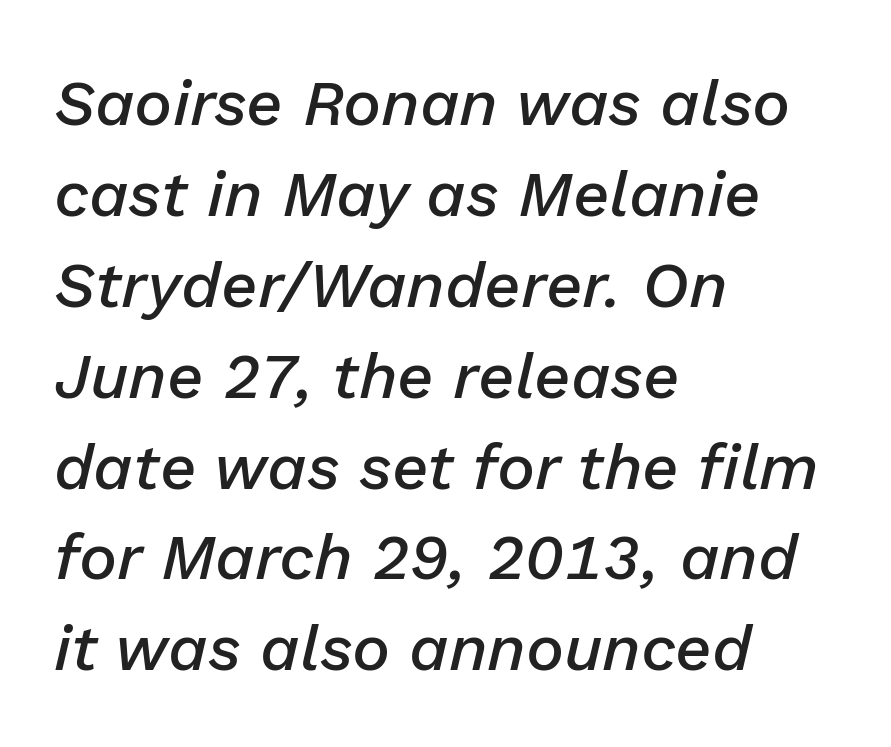
{"italic": "yes", "lean": "right", "slant_degrees": 13, "bold": "semi", "weight": "semibold", "width": "normal", "stroke_contrast": "low", "x_height": "medium", "monospaced": "no", "underline": "no", "align": "left", "line_spacing": "normal", "line_spacing_ratio": 1.42, "letter_spacing": "normal", "letter_spacing_em": 0.0, "glyph_px": 64}
